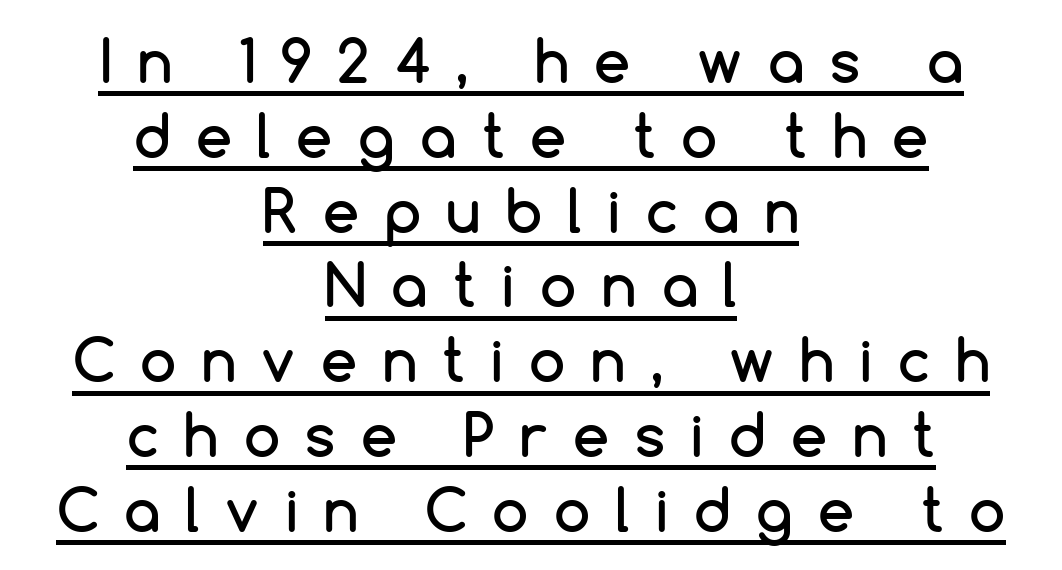
Compared with typical paragraphs, the rows here are spaced about the same. You could not count columns in this text — the font is proportionally spaced. Serifs: no, the terminals of the letterforms are clean. Compared with typical body copy, the letter spacing here is much looser. These characters rest on top of a visible drawn line. You can tell it's not italic because the verticals are truly vertical.
